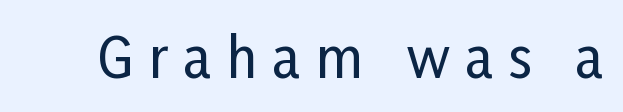
The rendering uses natural spacing where letterforms have individual widths. Ascenders rise straight up at ninety degrees. Descenders hang freely into open space. Nothing sits at the stroke ends, so this counts as sans-serif.
